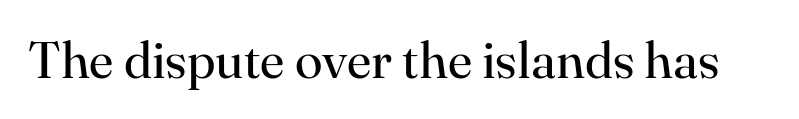
This is the regular roman posture of the typeface. Quick note: underline off. You could call the tracking neutral — neither tight nor loose. Do the characters align in a grid? No, the font is proportional.
